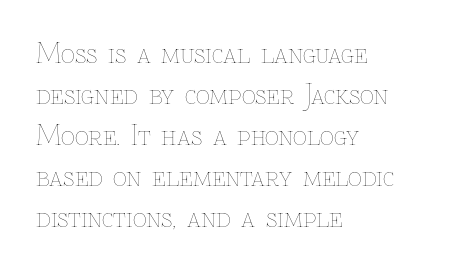
Q: Is the text bold? A: No.
Q: Is the text italic (slanted)? A: No, it is upright.
Q: Is the text underlined? A: No.
Q: How is the paragraph aligned? A: Left-aligned.
Q: Is the spacing between letters normal or unusually wide? A: Normal.
Q: Is the spacing between lines tight, normal or loose? A: Normal.
